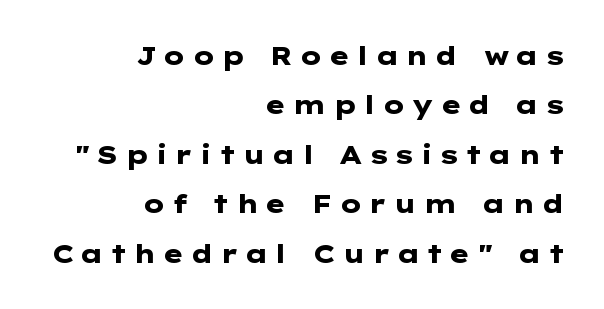
Q: Is the text bold? A: Yes.
Q: Is the text italic (slanted)? A: No, it is upright.
Q: Is the text underlined? A: No.
Q: How is the paragraph aligned? A: Right-aligned.
Q: Is the spacing between letters normal or unusually wide? A: Unusually wide.
Q: Is the spacing between lines tight, normal or loose? A: Loose.
